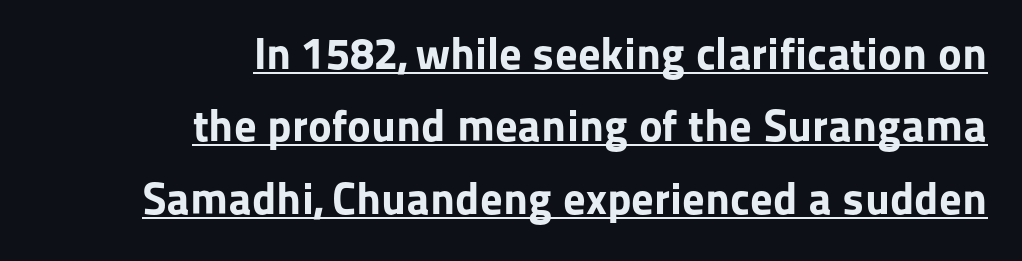
Q: Is the text bold? A: Yes.
Q: Is the text italic (slanted)? A: No, it is upright.
Q: Is the typeface a serif or a sans-serif typeface? A: Sans-serif.
Q: Is the text underlined? A: Yes.
Q: How is the paragraph aligned? A: Right-aligned.
Q: Is the spacing between letters normal or unusually wide? A: Normal.
Q: Is the spacing between lines tight, normal or loose? A: Normal.
Q: Width (condensed, normal, or wide)? A: Normal.
Q: Stroke contrast? A: Low.
Q: x-height? A: Medium.
Q: Monospaced? A: No.
